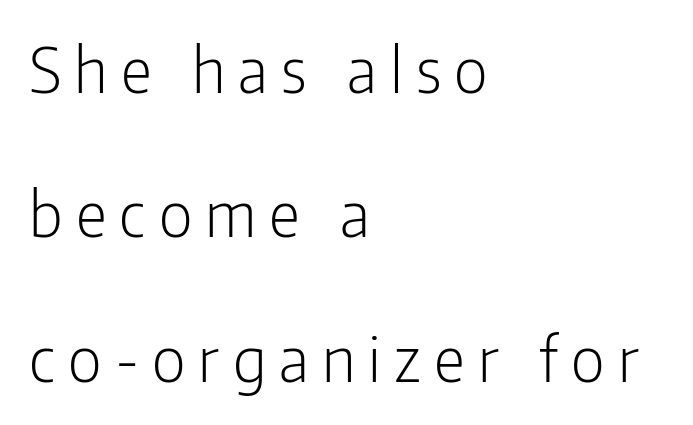
{"serif": "no", "italic": "no", "bold": "no", "weight": "light", "width": "condensed", "stroke_contrast": "low", "x_height": "medium", "monospaced": "no", "underline": "no", "align": "left", "line_spacing": "loose", "line_spacing_ratio": 2.33, "letter_spacing": "wide", "letter_spacing_em": 0.21, "glyph_px": 62}
